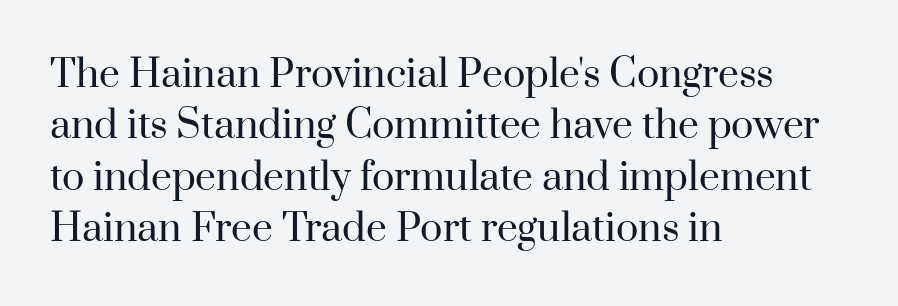
The image shows 37 px regular-weight serif type, upright; set left-aligned, normal line spacing (1.39x), normal letter spacing, not underlined; high stroke contrast and a small x-height.
